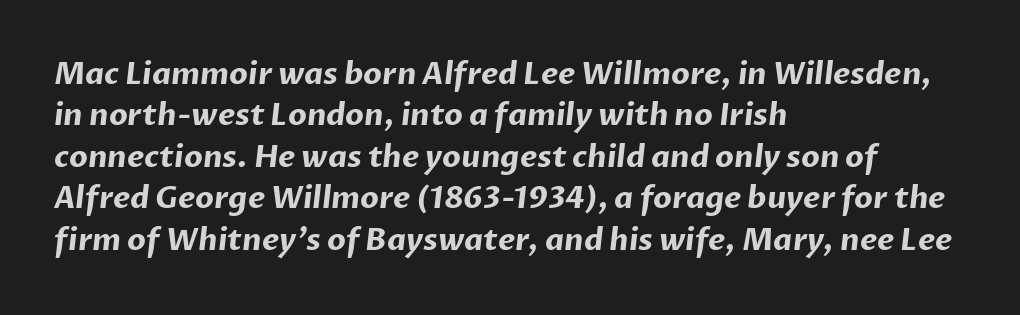
What kind of face is this? One without serifs — a sans. The leading is moderate, giving the passage an even texture. The paragraph has a hard left edge and a soft right edge. The words here are not underlined. Typesetter's note: full bold, strokes at maximum text heaviness.
